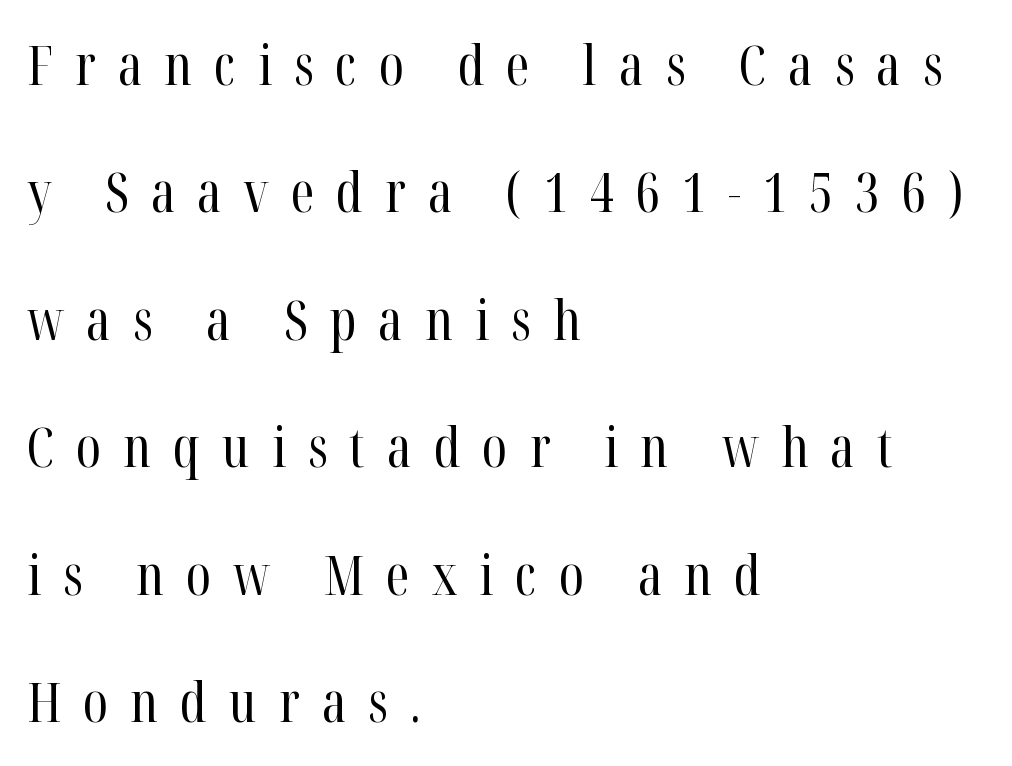
Widely set lines give the paragraph a tall, airy silhouette. Where is the straight margin? On the left. Do the characters align in a grid? No, the font is proportional. Vertical stems look standard width or narrower in stroke. The space beneath each line is pristine and unruled. You can tell it's not italic because the verticals are truly vertical.
